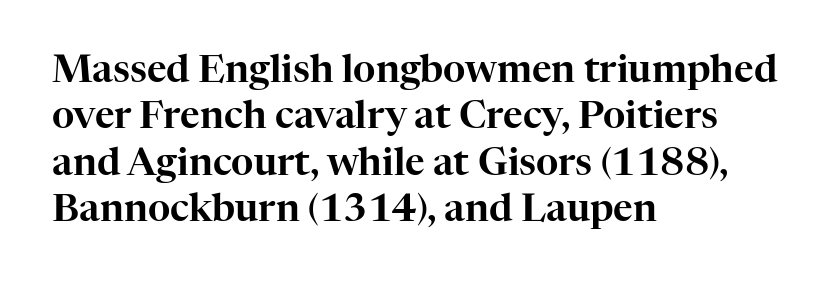
{"serif": "yes", "italic": "no", "width": "normal", "stroke_contrast": "high", "x_height": "medium", "monospaced": "no", "underline": "no", "align": "left", "line_spacing_ratio": 1.22, "letter_spacing": "normal", "letter_spacing_em": 0.0, "glyph_px": 38}
